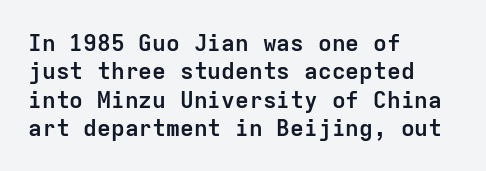
Plain, unruled lines of type. Heft: maximum for text — a bold. The tracking reads as untouched default to a designer's eye. Nope, not italic — everything's standing straight.
